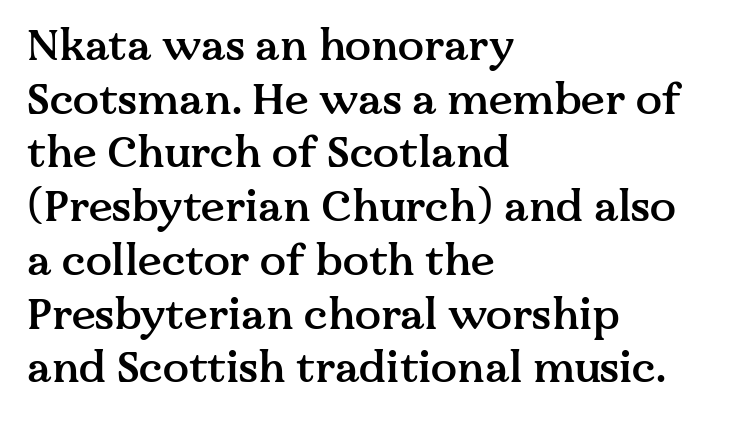
It's the straight-up-and-down kind of type. The gaps between neighbouring characters are ordinary and unremarkable. The lines in this sample share a left origin and differ only in where they stop. Looks like regular typesetting: each glyph gets only the width it needs.
